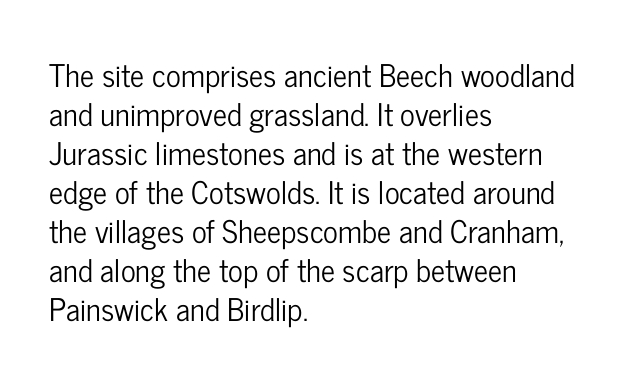
Successive baselines arrive at the customary interval. I'd call this a sans setting — the letters go barefoot. Posture: vertical. A typesetter would call this proportional, since set widths differ per character. Underline: absent.
